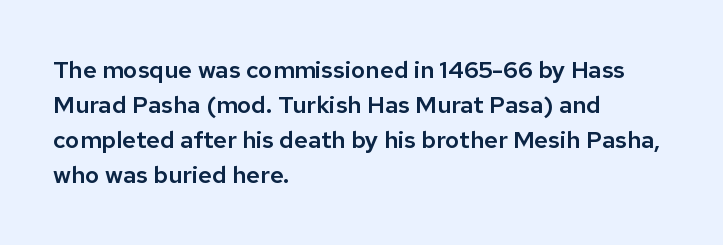
Q: Is the text italic (slanted)? A: No, it is upright.
Q: Is the text underlined? A: No.
Q: How is the paragraph aligned? A: Left-aligned.
Q: Is the spacing between letters normal or unusually wide? A: Normal.
Q: Is the spacing between lines tight, normal or loose? A: Normal.
